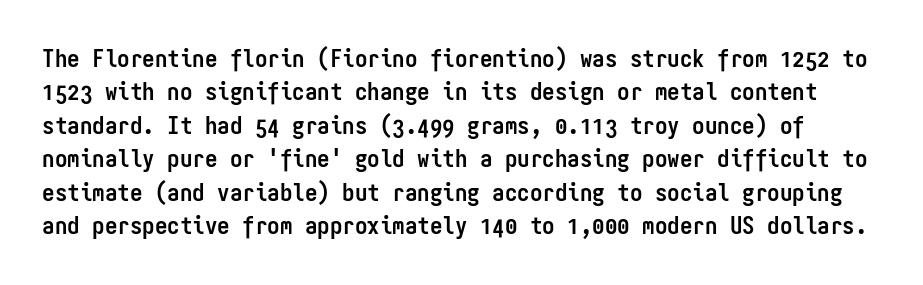
These lines carry a lot of weight — the face is fully bold. Lines of text with bare space underneath. Does the lettering tilt? It doesn't — this is upright. The rendering uses a moderate line-height, typical for paragraphs. Characters follow at the spacing the type designer built in.
